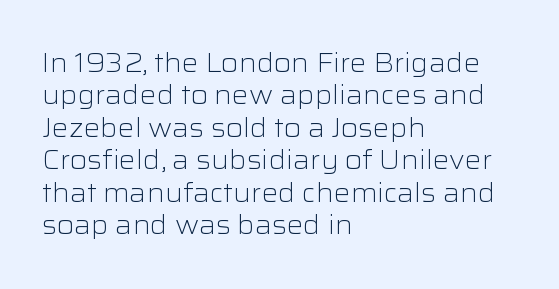
Line spacing here is normal. Nobody touched the tracking dial on this one. Quick note: underline off. Designer's note — italics off, roman on. The lines are quadded left.
